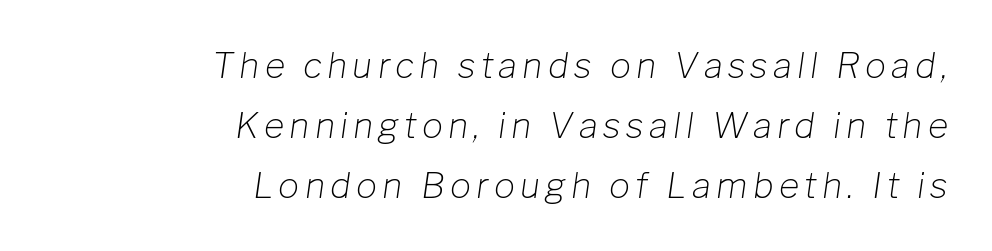
The image shows 35 px light type, italic (leaning right); set right-aligned, line spacing 1.71x, not underlined; low stroke contrast and a medium x-height.
